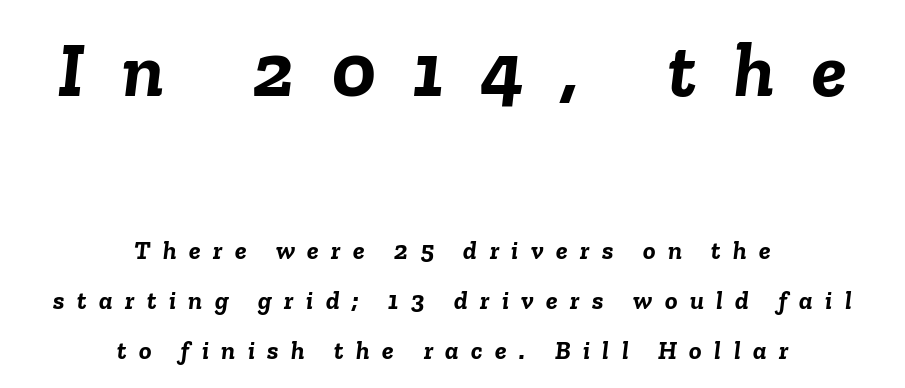
The area under the type is left untouched. A typesetter would call this proportional, since set widths differ per character. Inter-character spacing is expanded well beyond the font's built-in metrics. Style check: oblique. Loosely led — the rows are spread out. Teacher's note: observe the equal gaps on both sides — that is centered alignment.
